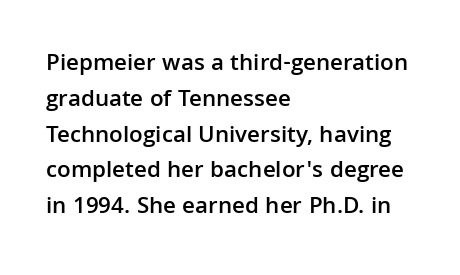
{"italic": "no", "bold": "semi", "underline": "no", "align": "left", "line_spacing": "normal", "line_spacing_ratio": 1.49, "letter_spacing": "normal", "letter_spacing_em": 0.0, "glyph_px": 24}
